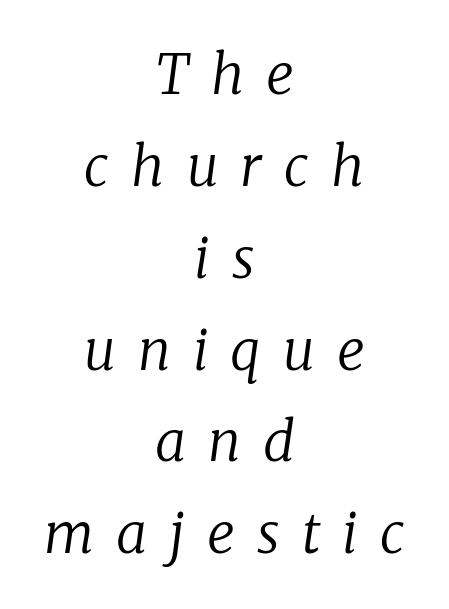
Here the designer chose a conventional face with non-uniform glyph widths. Line starts and ends both wander, symmetrically. Stems and bowls with no extra thickness — not bold. Leading matches the norm, producing a regular column.
